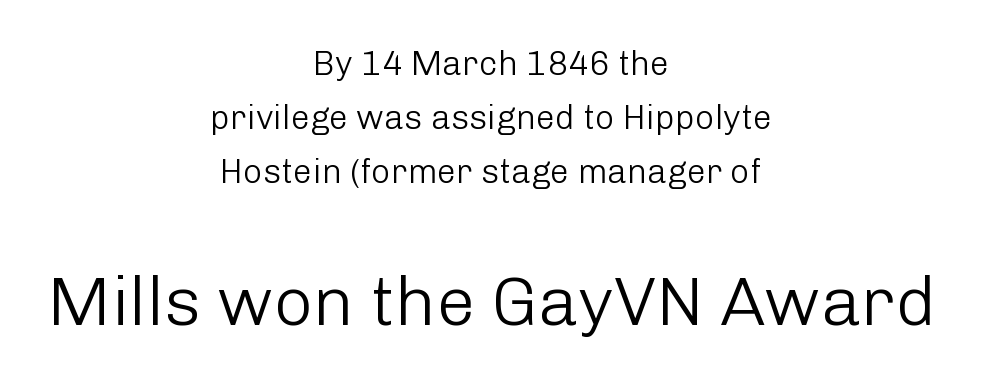
The image shows 69 px light sans-serif type, upright; set centered, normal line spacing (1.59x), normal letter spacing, not underlined; the second (bottom) block is 2.03x larger; low stroke contrast and a medium x-height.
